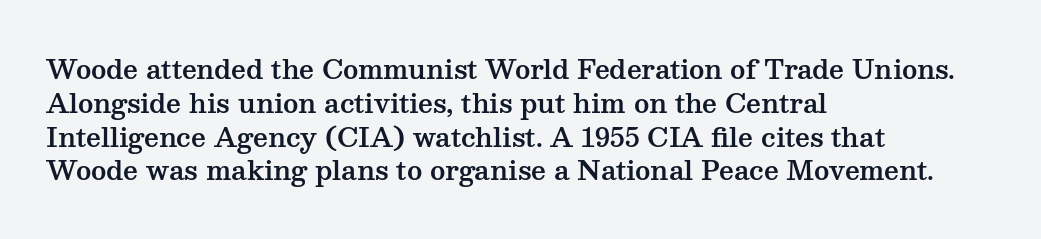
{"italic": "no", "underline": "no", "align": "left", "line_spacing": "normal", "line_spacing_ratio": 1.3, "letter_spacing": "normal", "letter_spacing_em": 0.0, "glyph_px": 26}
